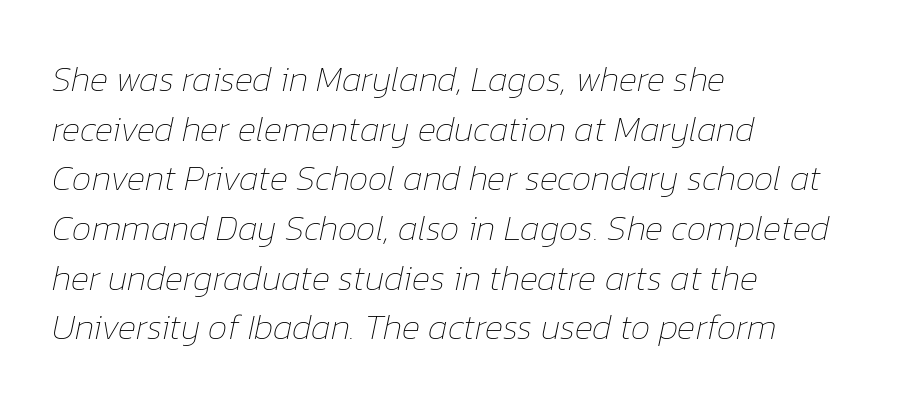
The image shows 35 px thin type, italic (leaning right); set left-aligned, normal line spacing (1.42x), normal letter spacing, not underlined; low stroke contrast and a medium x-height.
